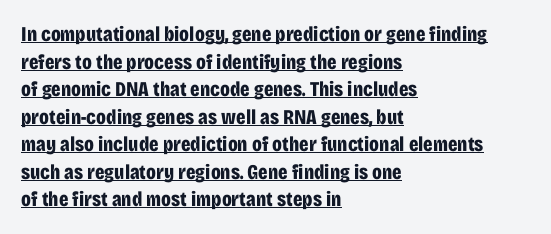
If you drew a line through each stem, it would be perfectly vertical. The specimen includes a rule beneath the text block's lines. Thick stems and heavy bowls — unmistakably bold. Typeset ragged right — the left edge is the straight one. The lines sit at an ordinary, default distance from one another. A typesetter would call this zero additional tracking.
